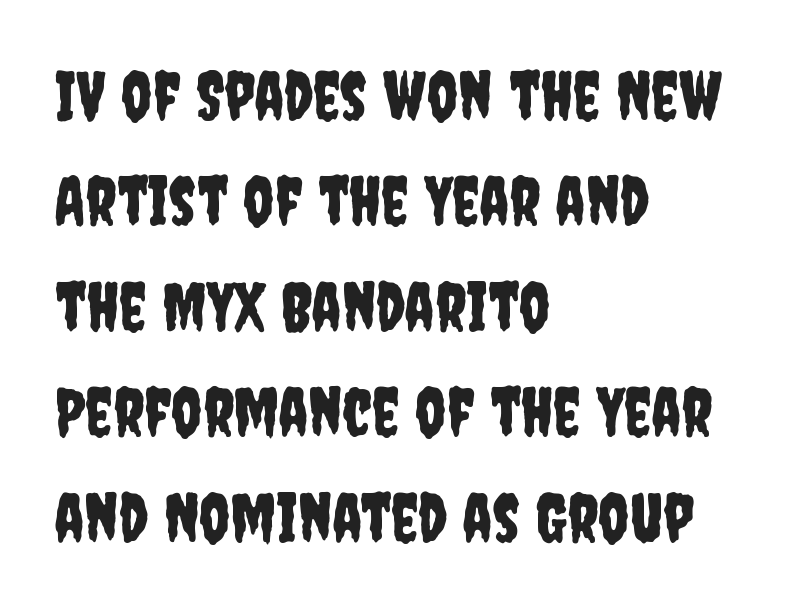
Q: Is the text italic (slanted)? A: No, it is upright.
Q: Is the typeface a serif or a sans-serif typeface? A: Sans-serif.
Q: Is the text underlined? A: No.
Q: How is the paragraph aligned? A: Left-aligned.
Q: Is the spacing between letters normal or unusually wide? A: Normal.
Q: Is the spacing between lines tight, normal or loose? A: Normal.
Q: Width (condensed, normal, or wide)? A: Condensed.
Q: Stroke contrast? A: Low.
Q: x-height? A: Large.
Q: Monospaced? A: No.
